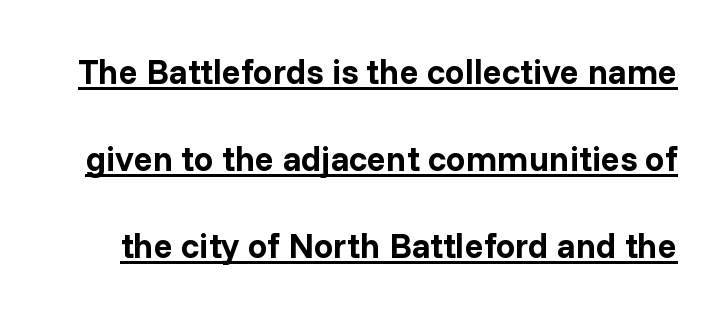
The image shows 35 px bold sans-serif type, upright; set loose line spacing (2.48x), normal letter spacing, underlined; low stroke contrast and a medium x-height.
